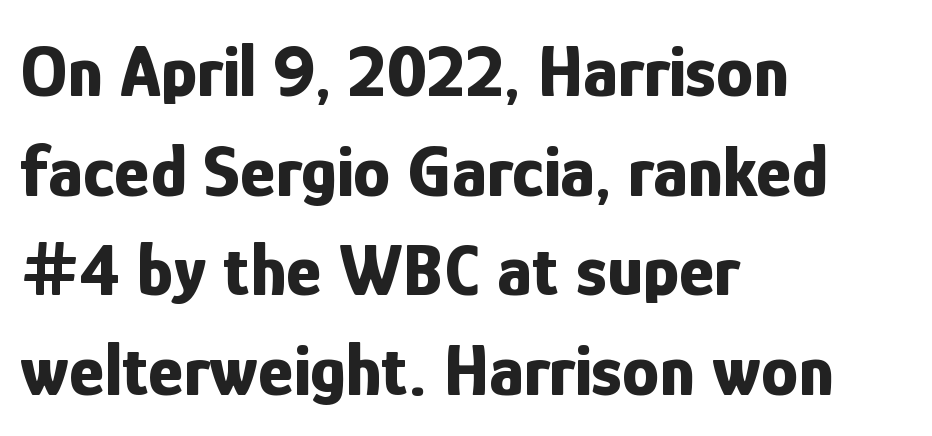
This sample uses plain, unmodified letter spacing. Italic: no, the glyphs are upright roman. I'd call this a sans setting — the letters go barefoot. The rendering uses a bold face; every stroke is thick and dark.
